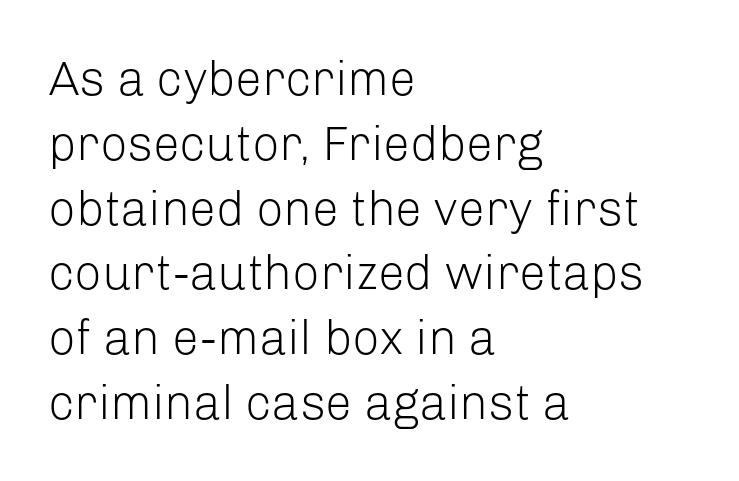
Are there feet on the stems? There aren't — it's a sans. The rendering uses a moderate line-height, typical for paragraphs. Posture: straight, roman, zero tilt. Does the copy run flush right? No — it runs flush left. The space directly below the letters is spotless. Is the letter spacing exaggerated? No — it looks like the ordinary default.
